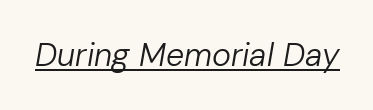
The image shows 32 px regular-weight type, italic (leaning right); set normal letter spacing, underlined; low stroke contrast and a medium x-height.
